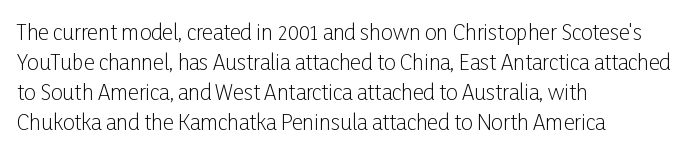
{"italic": "no", "bold": "no", "underline": "no", "align": "left", "line_spacing": "normal", "line_spacing_ratio": 1.43, "letter_spacing": "normal", "letter_spacing_em": 0.0, "glyph_px": 21}
